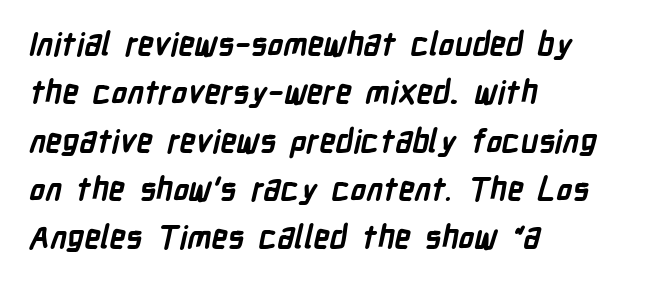
The image shows 32 px semibold, condensed sans-serif type; set left-aligned, normal line spacing (1.51x), normal letter spacing, not underlined; low stroke contrast and a medium x-height.
